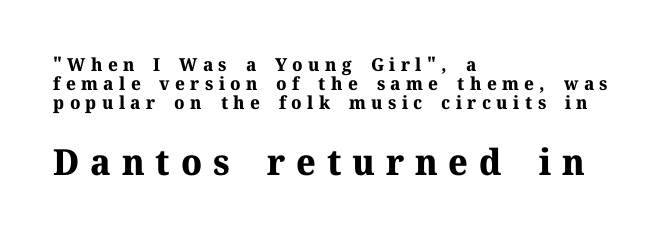
The image shows 36 px bold serif type, upright; set left-aligned, tight line spacing (1.06x), unusually wide letter spacing (+0.3 em), not underlined; the second (bottom) block is 2.0x larger; medium stroke contrast and a medium x-height.
